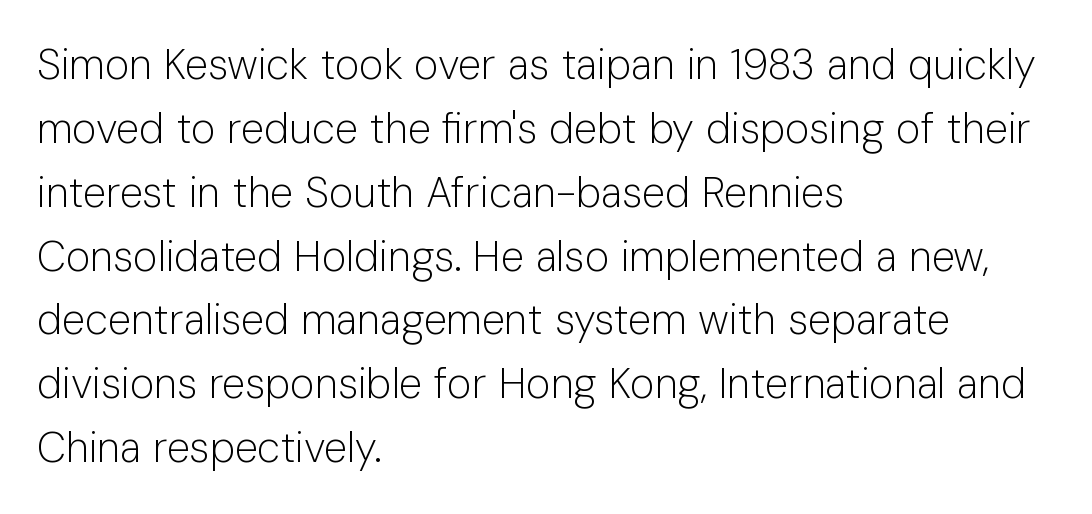
{"serif": "no", "italic": "no", "bold": "no", "weight": "light", "width": "normal", "stroke_contrast": "low", "x_height": "medium", "monospaced": "no", "underline": "no", "align": "left", "line_spacing": "normal", "line_spacing_ratio": 1.52, "letter_spacing": "normal", "letter_spacing_em": 0.0, "glyph_px": 42}
